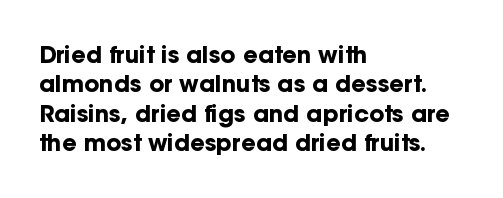
{"italic": "no", "bold": "yes", "underline": "no", "align": "left", "line_spacing": "normal", "line_spacing_ratio": 1.28, "letter_spacing": "normal", "letter_spacing_em": 0.0, "glyph_px": 23}
